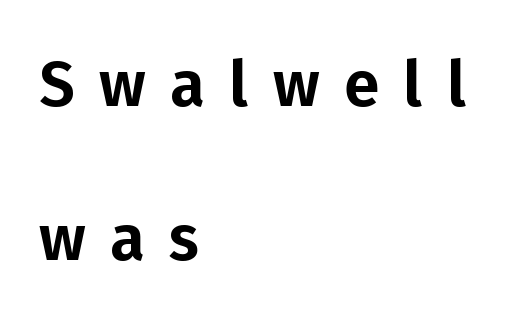
The image shows 63 px sans-serif type, upright; set left-aligned, loose line spacing (2.45x), unusually wide letter spacing (+0.39 em), not underlined; low stroke contrast and a medium x-height.
